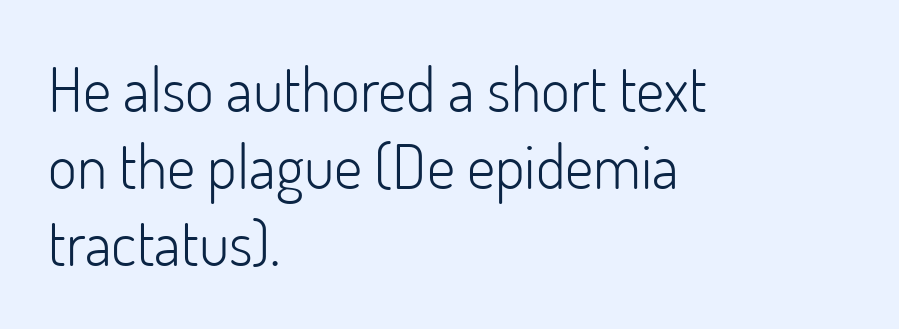
The space directly below the letters is spotless. Short note: letters normally spaced. Check where the strokes stop: nothing finishes them off — pure sans. The letterforms sit at book weight or below.
